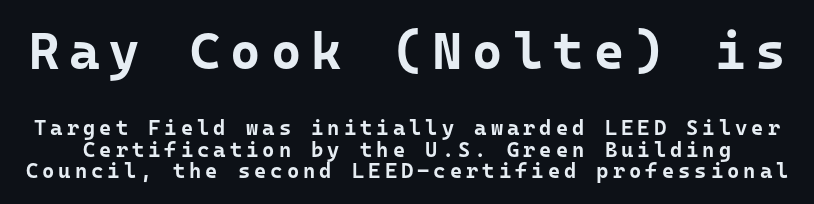
Q: Is the text bold? A: Yes.
Q: Is the text italic (slanted)? A: No, it is upright.
Q: Is the typeface a serif or a sans-serif typeface? A: Sans-serif.
Q: Is the text underlined? A: No.
Q: Is the spacing between lines tight, normal or loose? A: Tight.
Q: Which block of text is set in a larger size, the first (top) or the second (bottom)? A: The first (top) one.
Q: Width (condensed, normal, or wide)? A: Normal.
Q: Stroke contrast? A: Low.
Q: x-height? A: Medium.
Q: Monospaced? A: Yes.
